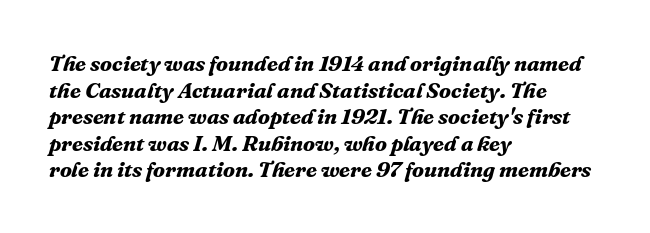
Q: Is the text bold? A: Yes.
Q: Is the text italic (slanted)? A: Yes, it leans right by about 16 degrees.
Q: Is the text underlined? A: No.
Q: How is the paragraph aligned? A: Left-aligned.
Q: Is the spacing between letters normal or unusually wide? A: Normal.
